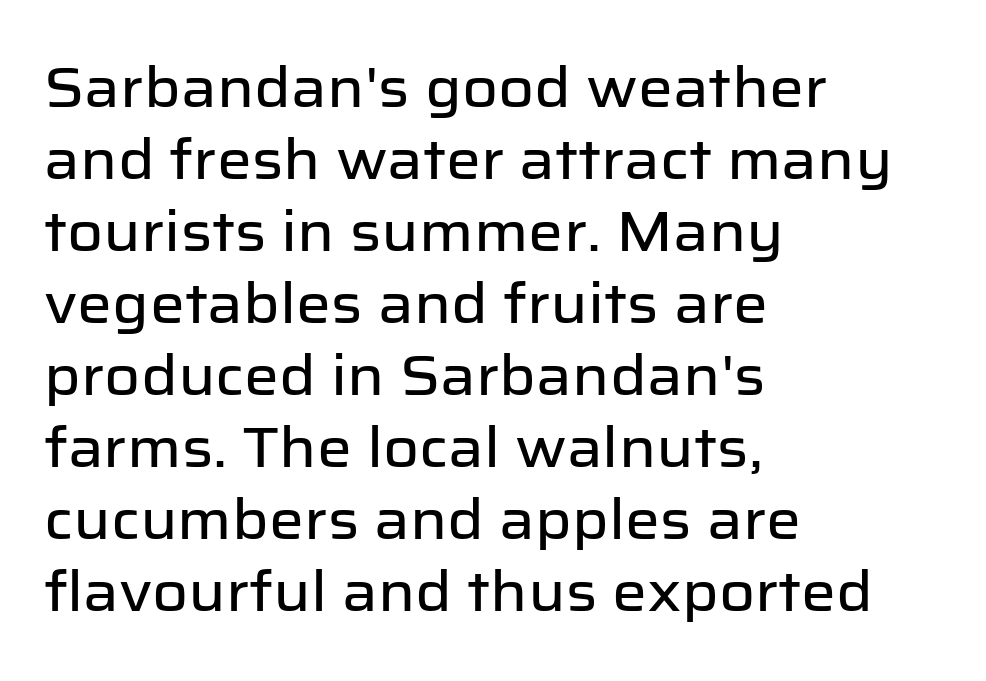
Line beginnings align vertically; line endings do not. You can tell it's not italic because the verticals are truly vertical. This sample keeps an unexceptional amount of space between lines. The rendering uses natural spacing where letterforms have individual widths. Descender tails drop into unmarked territory. The characters display no serif detailing; their extremities are plain.
